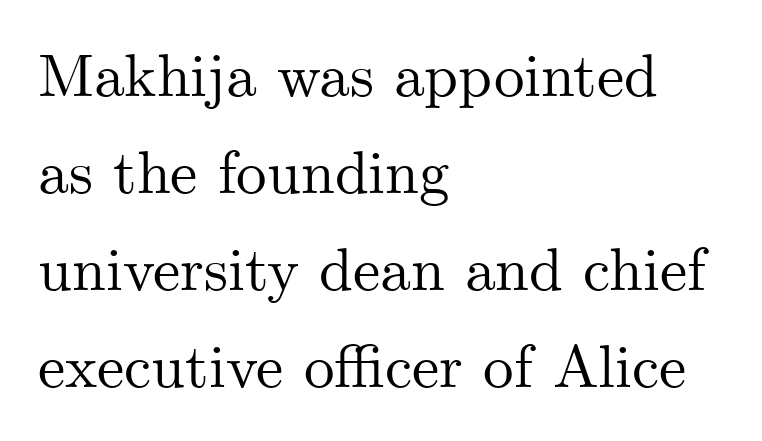
Character widths vary here, with narrow letters taking less room than wide ones. Here the glyphs are tracked normally, forming tight word shapes. Unmarked baselines from the first word to the last. Tall strokes in this sample are plumb rather than angled.
